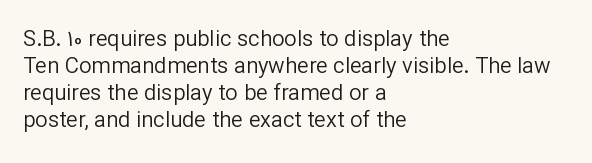
{"italic": "no", "bold": "no", "underline": "no", "align": "left", "line_spacing_ratio": 1.23, "letter_spacing": "normal", "letter_spacing_em": 0.0, "glyph_px": 22}
